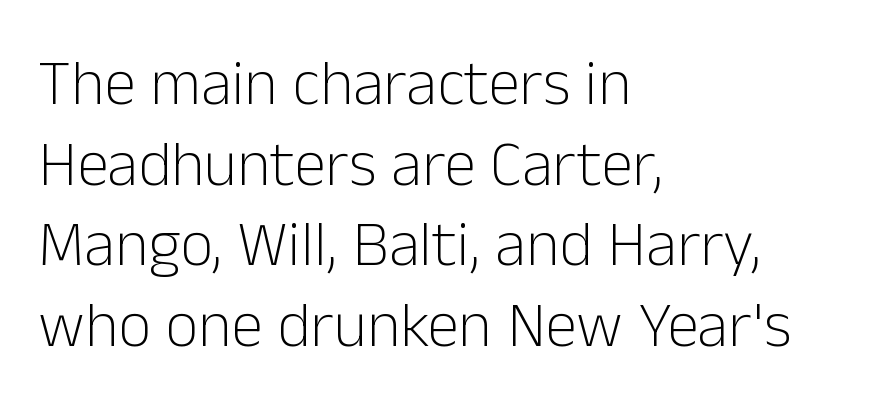
Q: Is the text bold? A: No.
Q: Is the text italic (slanted)? A: No, it is upright.
Q: Is the typeface a serif or a sans-serif typeface? A: Sans-serif.
Q: Is the text underlined? A: No.
Q: How is the paragraph aligned? A: Left-aligned.
Q: Is the spacing between letters normal or unusually wide? A: Normal.
Q: Is the spacing between lines tight, normal or loose? A: Normal.
Q: Width (condensed, normal, or wide)? A: Normal.
Q: Stroke contrast? A: Low.
Q: x-height? A: Medium.
Q: Monospaced? A: No.
